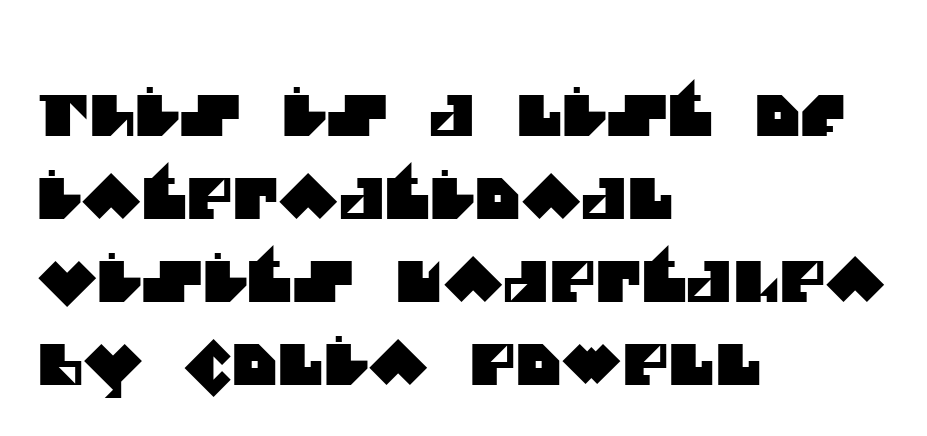
Q: Is the typeface a serif or a sans-serif typeface? A: Sans-serif.
Q: Is the text underlined? A: No.
Q: How is the paragraph aligned? A: Left-aligned.
Q: Is the spacing between letters normal or unusually wide? A: Normal.
Q: Is the spacing between lines tight, normal or loose? A: Normal.
Q: Width (condensed, normal, or wide)? A: Normal.
Q: Stroke contrast? A: Medium.
Q: x-height? A: Large.
Q: Monospaced? A: No.
